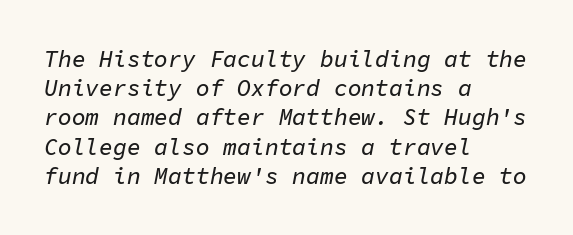
Clear beneath every line of the passage. The line texture is even and compact thanks to regular tracking. Does the lettering tilt? It does — this is italic. The block of text has a typical density, with ordinary space between rows.
